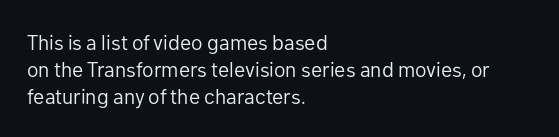
The image shows 21 px text type, upright; set left-aligned, normal line spacing (1.29x), normal letter spacing, not underlined.
